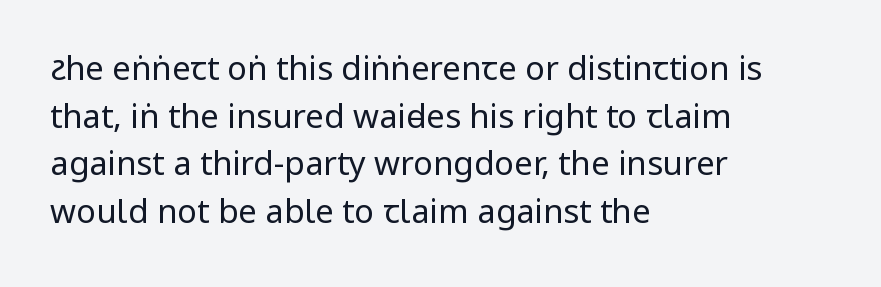
{"serif": "no", "italic": "no", "bold": "no", "weight": "regular", "width": "condensed", "stroke_contrast": "low", "underline": "no", "align": "left", "line_spacing": "normal", "line_spacing_ratio": 1.44, "letter_spacing": "normal", "letter_spacing_em": 0.0, "glyph_px": 33}
